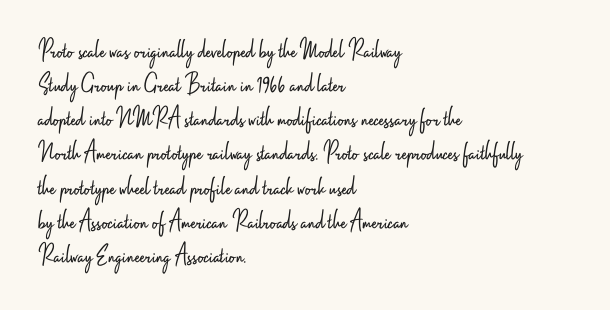
The image shows 28 px light, condensed sans-serif type; set left-aligned, line spacing 1.22x, normal letter spacing, not underlined; low stroke contrast and a small x-height.
